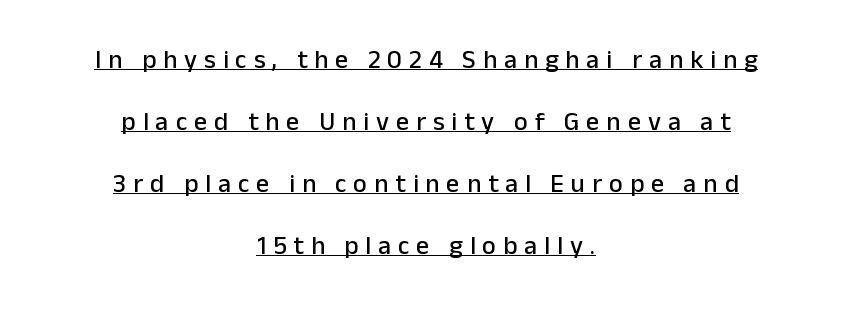
{"italic": "no", "underline": "yes", "align": "center", "line_spacing": "loose", "line_spacing_ratio": 2.38, "letter_spacing": "wide", "letter_spacing_em": 0.27, "glyph_px": 26}
